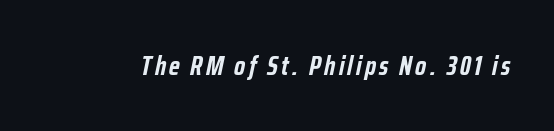
The image shows 27 px bold type, italic (leaning right); set not underlined.
